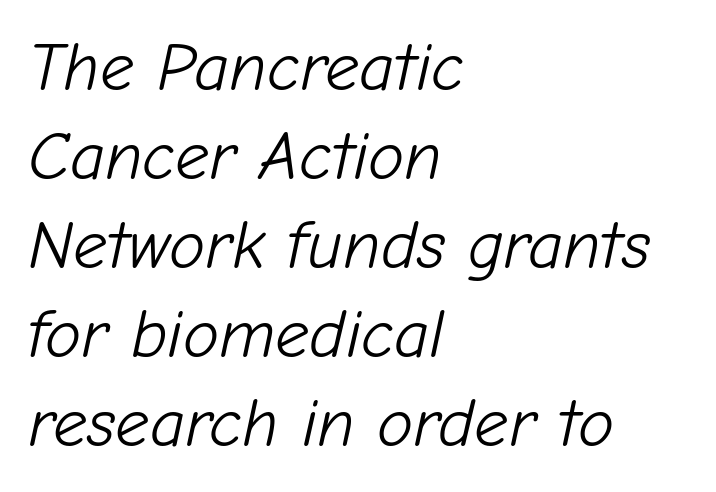
{"italic": "yes", "lean": "right", "slant_degrees": 12, "bold": "no", "weight": "light", "width": "normal", "stroke_contrast": "low", "x_height": "medium", "monospaced": "no", "underline": "no", "align": "left", "line_spacing": "normal", "line_spacing_ratio": 1.31, "letter_spacing": "normal", "letter_spacing_em": 0.0, "glyph_px": 68}
